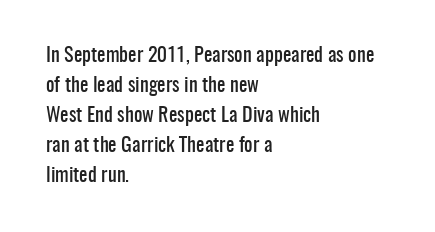
The image shows 20 px text type, upright; set left-aligned, normal line spacing (1.5x), normal letter spacing, not underlined.
